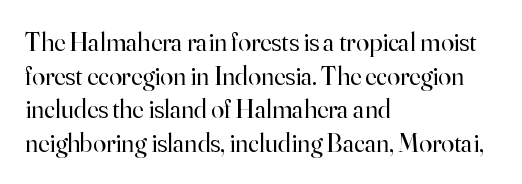
Q: Is the text bold? A: No.
Q: Is the text italic (slanted)? A: No, it is upright.
Q: Is the text underlined? A: No.
Q: How is the paragraph aligned? A: Left-aligned.
Q: Is the spacing between letters normal or unusually wide? A: Normal.
Q: Is the spacing between lines tight, normal or loose? A: Normal.
